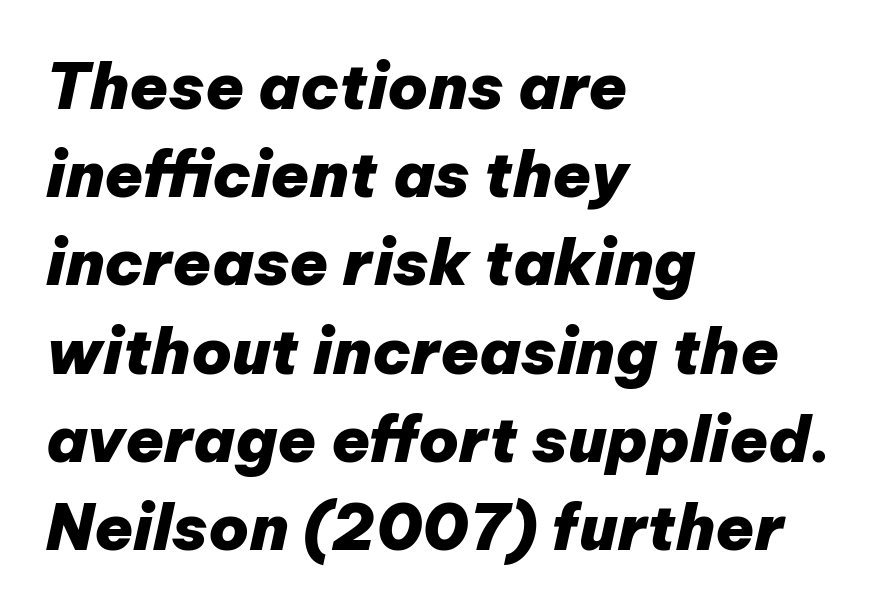
Q: Is the text bold? A: Yes.
Q: Is the text italic (slanted)? A: Yes, it leans right by about 12 degrees.
Q: Is the text underlined? A: No.
Q: How is the paragraph aligned? A: Left-aligned.
Q: Is the spacing between letters normal or unusually wide? A: Normal.
Q: Is the spacing between lines tight, normal or loose? A: Normal.
Q: Width (condensed, normal, or wide)? A: Normal.
Q: Stroke contrast? A: Low.
Q: x-height? A: Medium.
Q: Monospaced? A: No.
